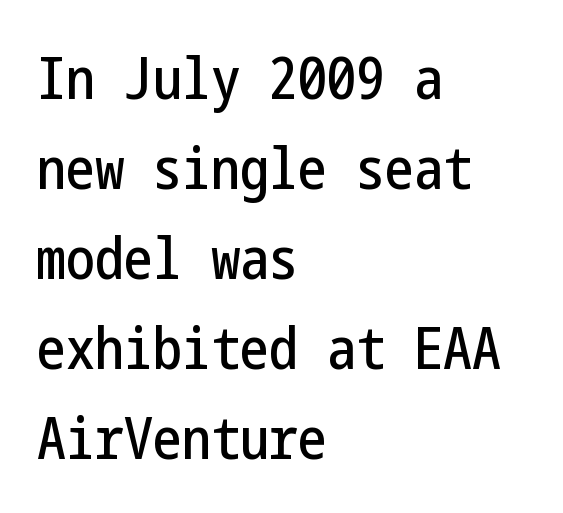
The image shows 58 px condensed sans-serif type, upright; set left-aligned, normal line spacing (1.55x), normal letter spacing, not underlined; low stroke contrast and a medium x-height.
